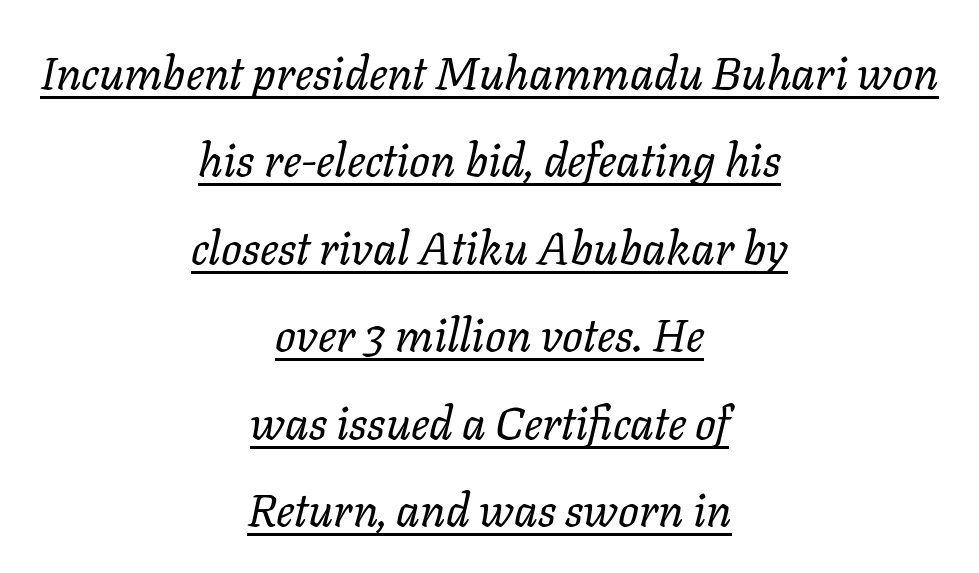
{"italic": "yes", "lean": "right", "slant_degrees": 11, "bold": "no", "weight": "regular", "width": "normal", "stroke_contrast": "low", "x_height": "medium", "monospaced": "no", "underline": "yes", "align": "center", "line_spacing": "loose", "line_spacing_ratio": 1.9, "letter_spacing": "normal", "letter_spacing_em": 0.0, "glyph_px": 46}
